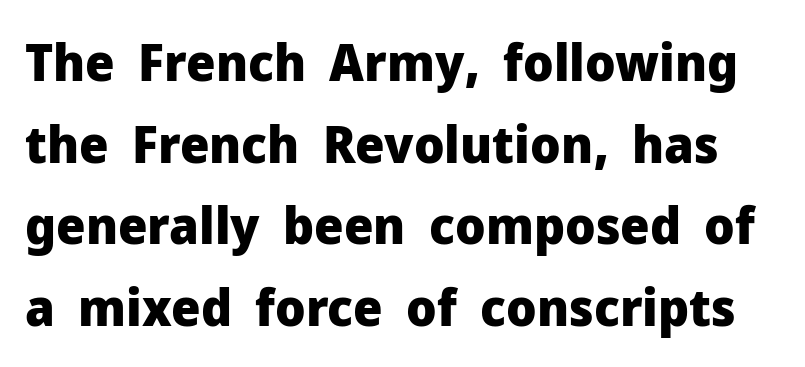
The image shows 52 px heavy sans-serif type, upright; set normal line spacing (1.57x), normal letter spacing, not underlined; low stroke contrast and a medium x-height.
